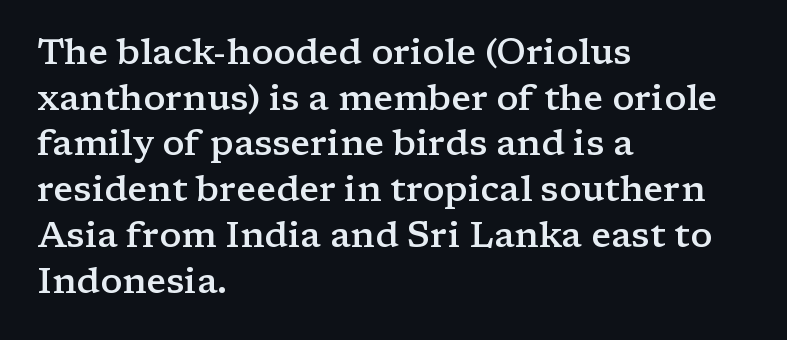
Q: Is the text bold? A: Semi-bold.
Q: Is the text italic (slanted)? A: No, it is upright.
Q: Is the typeface a serif or a sans-serif typeface? A: Serif.
Q: Is the text underlined? A: No.
Q: How is the paragraph aligned? A: Left-aligned.
Q: Is the spacing between letters normal or unusually wide? A: Normal.
Q: Is the spacing between lines tight, normal or loose? A: Normal.
Q: Width (condensed, normal, or wide)? A: Wide.
Q: Stroke contrast? A: Low.
Q: x-height? A: Medium.
Q: Monospaced? A: No.
